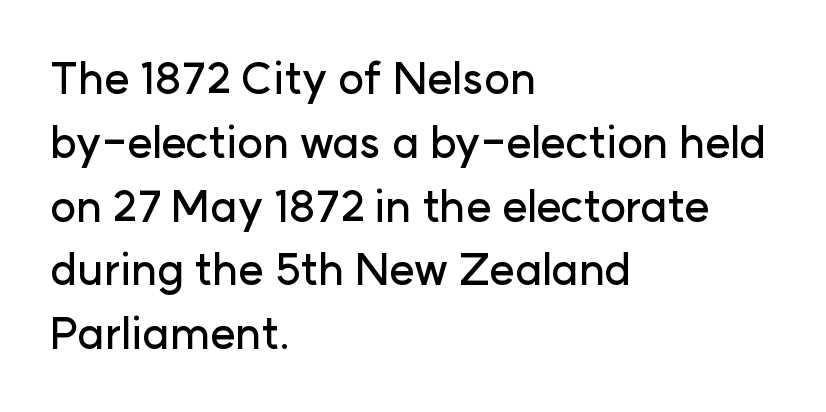
The image shows 44 px sans-serif type, upright; set left-aligned, normal line spacing (1.45x), normal letter spacing, not underlined; low stroke contrast and a medium x-height.
